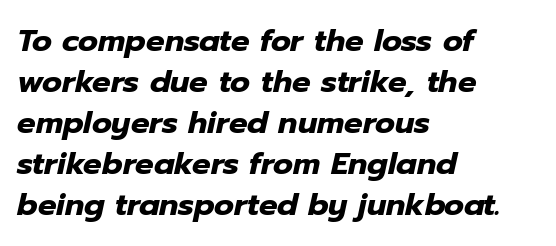
Heavy, bold letterforms. Spacing verdict: proportional, widths tailored to each character. The typesetter chose a ragged-right arrangement here. Clear beneath every line of the passage. Here the glyphs are tracked normally, forming tight word shapes. Yep, that's italic — everything's leaning.
